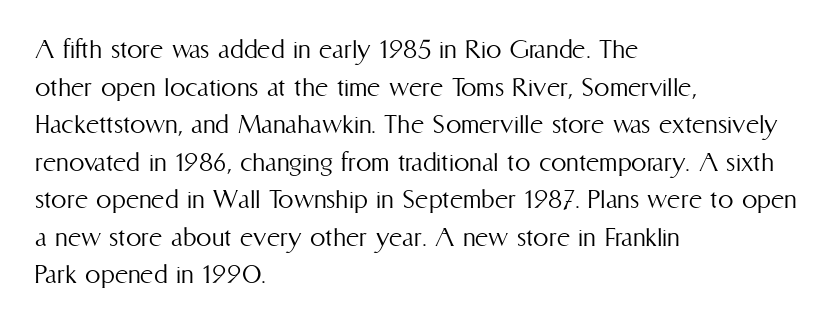
The image shows 31 px light, condensed type, upright; set left-aligned, line spacing 1.21x, normal letter spacing, not underlined; medium stroke contrast and a medium x-height.
